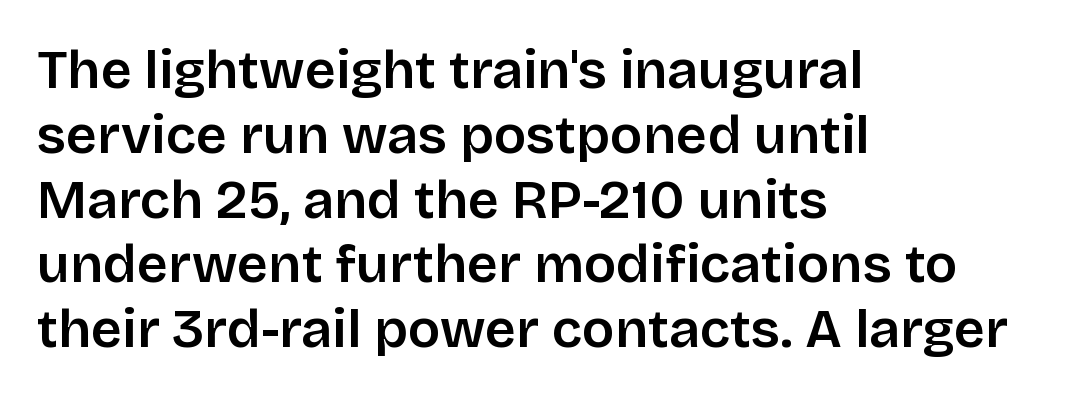
Q: Is the text bold? A: Semi-bold.
Q: Is the text italic (slanted)? A: No, it is upright.
Q: Is the typeface a serif or a sans-serif typeface? A: Sans-serif.
Q: Is the text underlined? A: No.
Q: How is the paragraph aligned? A: Left-aligned.
Q: Is the spacing between letters normal or unusually wide? A: Normal.
Q: Width (condensed, normal, or wide)? A: Normal.
Q: Stroke contrast? A: Low.
Q: x-height? A: Large.
Q: Monospaced? A: No.
